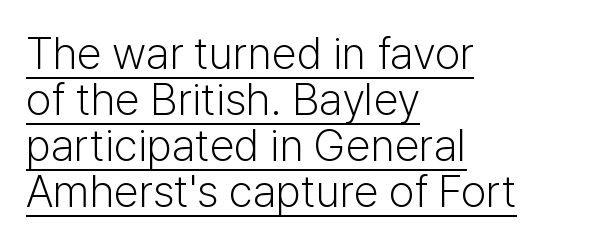
{"serif": "no", "italic": "no", "bold": "no", "weight": "light", "width": "normal", "stroke_contrast": "low", "x_height": "medium", "monospaced": "no", "underline": "yes", "align": "left", "line_spacing": "tight", "line_spacing_ratio": 1.02, "letter_spacing": "normal", "letter_spacing_em": 0.0, "glyph_px": 45}
